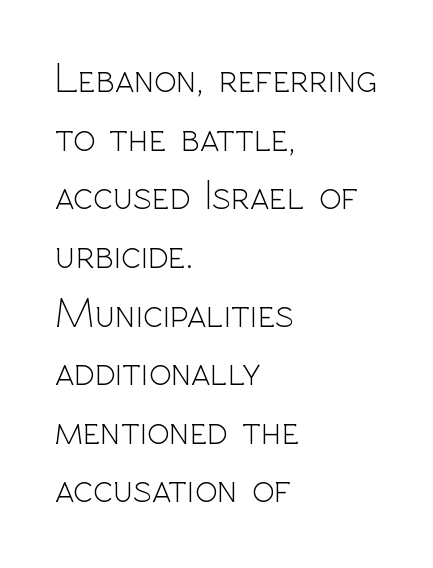
{"serif": "no", "italic": "no", "bold": "no", "weight": "light", "width": "normal", "x_height": "medium", "monospaced": "no", "underline": "no", "align": "left", "line_spacing": "normal", "line_spacing_ratio": 1.43, "letter_spacing": "normal", "letter_spacing_em": 0.0, "glyph_px": 41}
